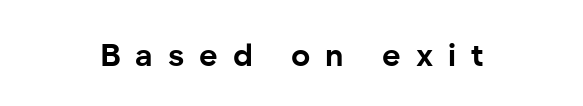
{"serif": "no", "italic": "no", "bold": "yes", "weight": "bold", "width": "normal", "stroke_contrast": "low", "x_height": "medium", "monospaced": "no", "underline": "no", "align": "center", "letter_spacing": "wide", "letter_spacing_em": 0.47, "glyph_px": 32}
